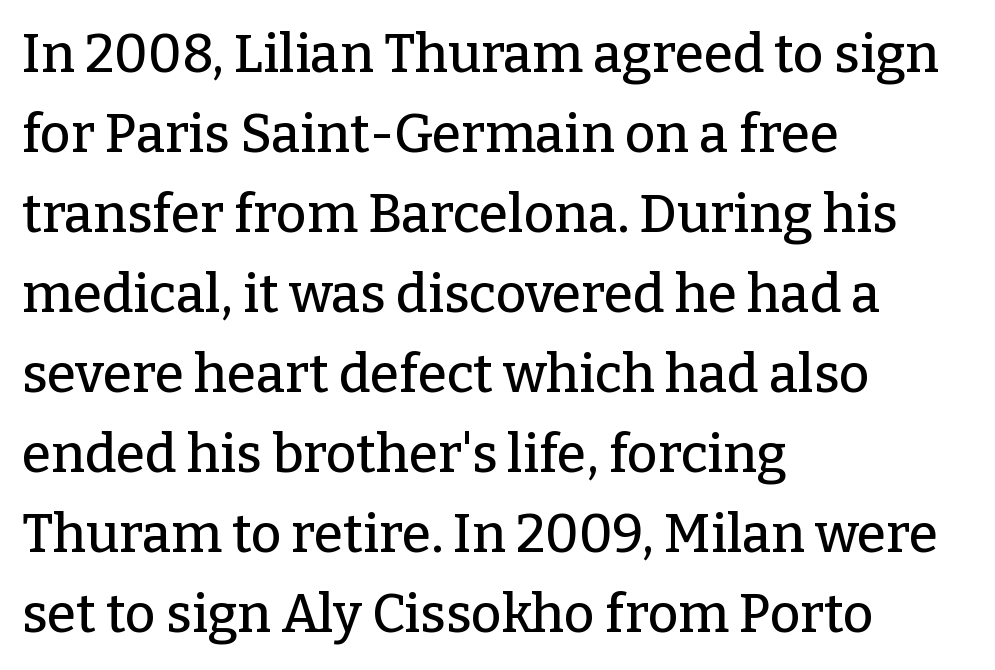
Q: Is the text italic (slanted)? A: No, it is upright.
Q: Is the typeface a serif or a sans-serif typeface? A: Serif.
Q: Is the text underlined? A: No.
Q: How is the paragraph aligned? A: Left-aligned.
Q: Is the spacing between letters normal or unusually wide? A: Normal.
Q: Is the spacing between lines tight, normal or loose? A: Normal.
Q: Width (condensed, normal, or wide)? A: Normal.
Q: Stroke contrast? A: Low.
Q: x-height? A: Medium.
Q: Monospaced? A: No.
